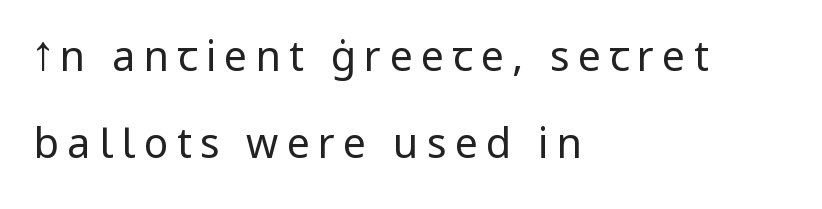
The tracking jumps out immediately: characters are airy and widely separated. Unbolded letterforms with no extra heft. Glance below the letters and you will spot only blank space. Posture: straight, roman, zero tilt. The face used here is a sans, in the tradition of grotesques and geometrics.
